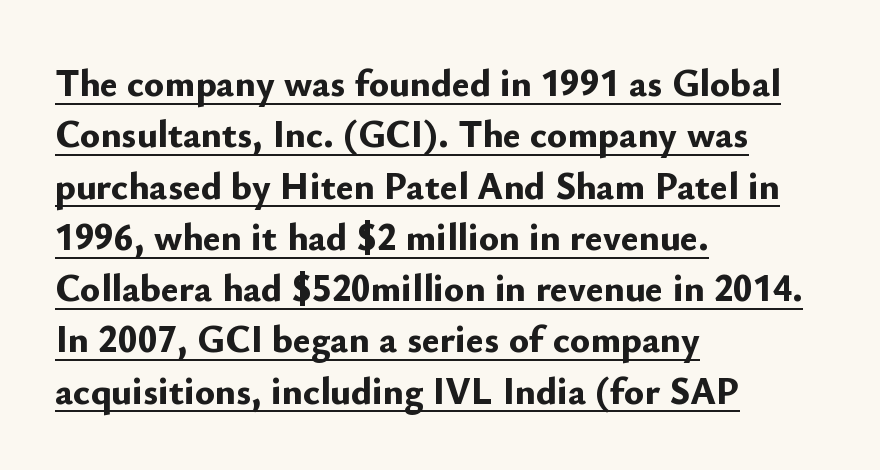
This rendering leaves character spacing at its baseline value. These characters rest on top of a visible drawn line. The lettering holds an erect, upright posture throughout. Emphasis by weight is at full strength: bold. Grotesque or geometric, the face here clearly has no serifs.
